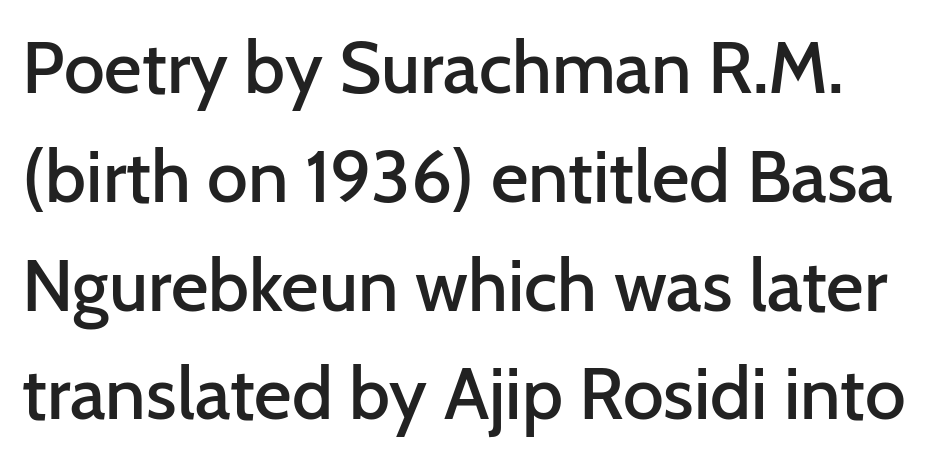
These lines were composed using upright roman letters. Note the varied advance widths — an 'i' is clearly narrower than an 'm'. Students, observe: this is what conventionally led text looks like. Check under the words: just untouched page.
